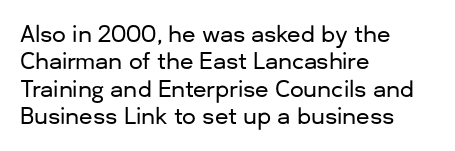
Q: Is the text italic (slanted)? A: No, it is upright.
Q: Is the text underlined? A: No.
Q: How is the paragraph aligned? A: Left-aligned.
Q: Is the spacing between letters normal or unusually wide? A: Normal.
